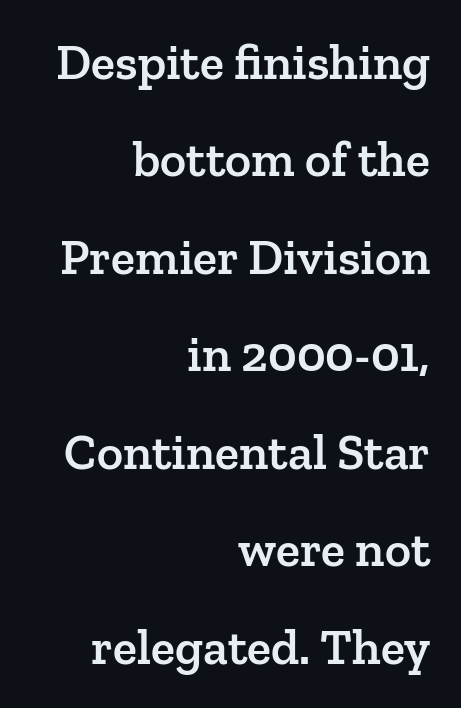
Q: Is the text bold? A: Semi-bold.
Q: Is the text italic (slanted)? A: No, it is upright.
Q: Is the typeface a serif or a sans-serif typeface? A: Serif.
Q: Is the text underlined? A: No.
Q: How is the paragraph aligned? A: Right-aligned.
Q: Is the spacing between letters normal or unusually wide? A: Normal.
Q: Is the spacing between lines tight, normal or loose? A: Loose.
Q: Width (condensed, normal, or wide)? A: Normal.
Q: Stroke contrast? A: Low.
Q: x-height? A: Medium.
Q: Monospaced? A: No.
